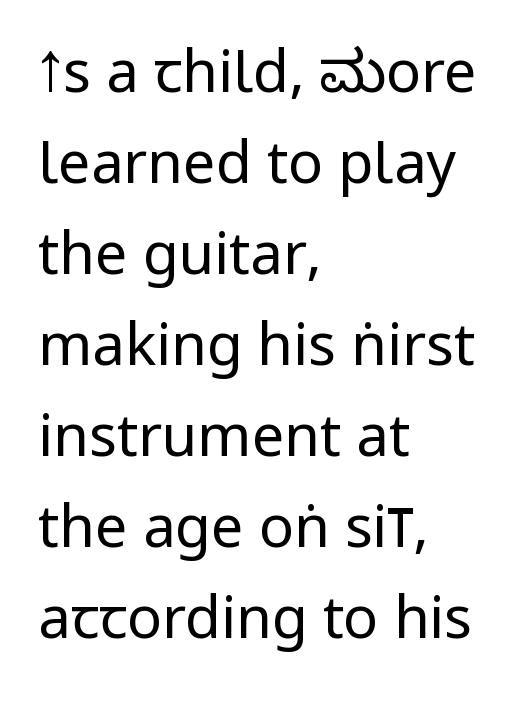
{"serif": "no", "italic": "no", "bold": "no", "weight": "regular", "width": "condensed", "stroke_contrast": "low", "underline": "no", "align": "left", "line_spacing": "normal", "line_spacing_ratio": 1.57, "letter_spacing": "normal", "letter_spacing_em": 0.0, "glyph_px": 58}
